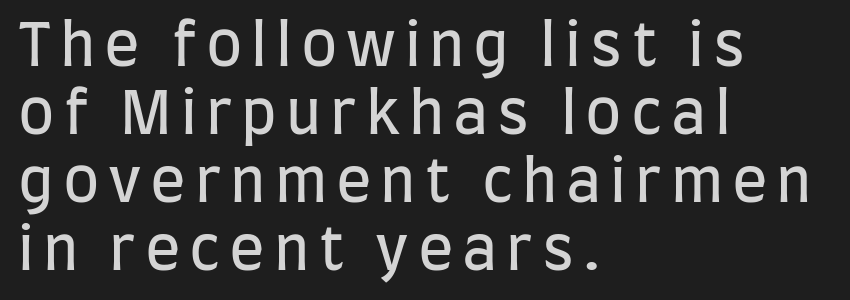
The image shows 59 px regular-weight, condensed sans-serif type, upright; set left-aligned, tight line spacing (1.15x), not underlined; low stroke contrast and a large x-height.
